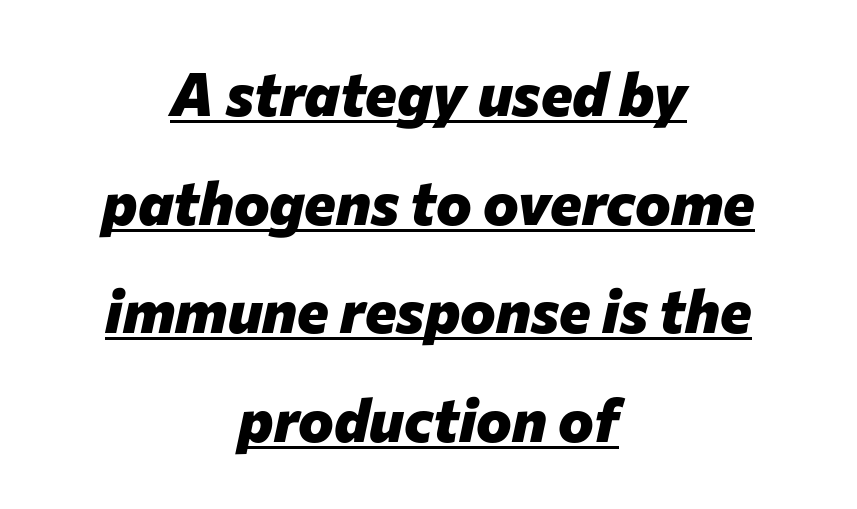
One-word summary of the alignment: center. In terms of weight, the rendering is a true, heavy bold. Beneath each row of characters lies a ruled line. These lines keep a tight, regular rhythm from letter to letter. Rendered with sloped, italic letterforms. Proportional: the letters do not fall into vertical columns.
